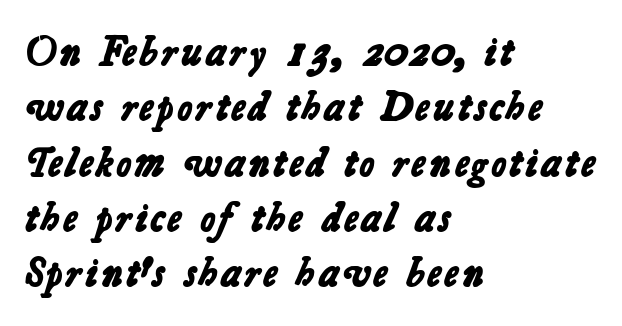
The image shows 41 px bold sans-serif type; set left-aligned, normal line spacing (1.35x), normal letter spacing, not underlined; low stroke contrast and a medium x-height.
